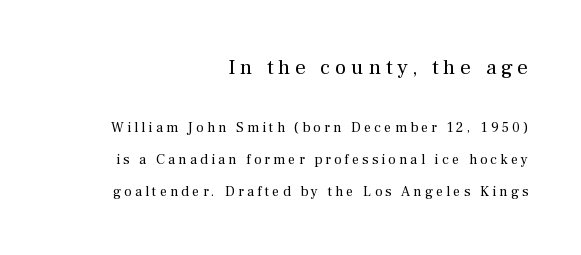
Q: Is the text bold? A: No.
Q: Is the text italic (slanted)? A: No, it is upright.
Q: Is the text underlined? A: No.
Q: How is the paragraph aligned? A: Right-aligned.
Q: Is the spacing between letters normal or unusually wide? A: Unusually wide.
Q: Is the spacing between lines tight, normal or loose? A: Loose.
Q: Which block of text is set in a larger size, the first (top) or the second (bottom)? A: The first (top) one.
